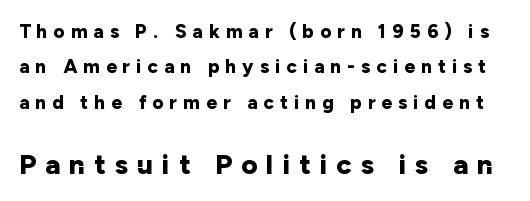
Q: Is the text bold? A: Yes.
Q: Is the text italic (slanted)? A: No, it is upright.
Q: Is the typeface a serif or a sans-serif typeface? A: Sans-serif.
Q: Is the text underlined? A: No.
Q: Is the spacing between letters normal or unusually wide? A: Unusually wide.
Q: Which block of text is set in a larger size, the first (top) or the second (bottom)? A: The second (bottom) one.
Q: Width (condensed, normal, or wide)? A: Normal.
Q: Stroke contrast? A: Low.
Q: x-height? A: Medium.
Q: Monospaced? A: No.
